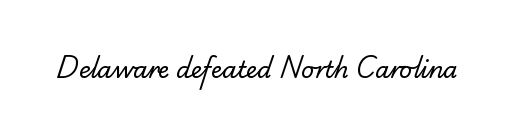
The image shows 23 px text type; set normal letter spacing, not underlined.
